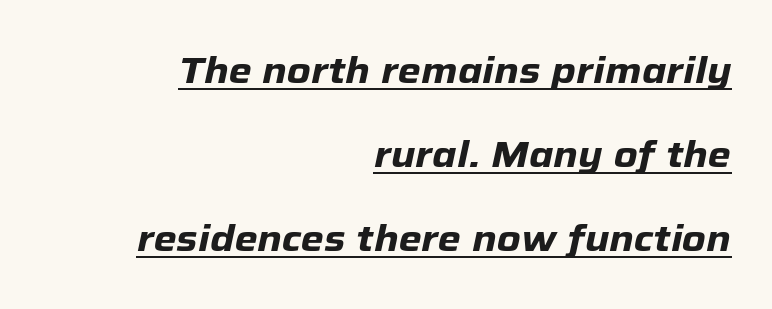
The rendering uses a large line-height, opening up the rows. The text carries the slant typical of an italic or oblique font. Underlining? Definitely there. The passage shown is typed in a proportional face where columns would drift. The rendering keeps characters at their native spacing.
